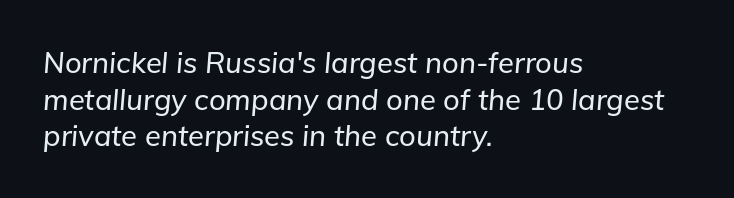
Each new line begins a customary step beneath the previous one. The rendering keeps characters at their native spacing. No word sits above an underline. Line starts are locked; line ends wander.
